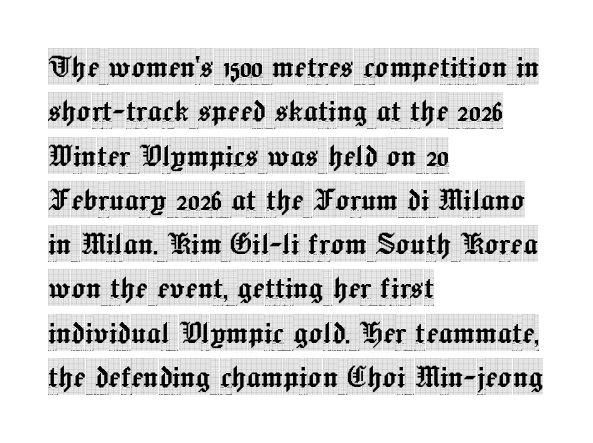
The rendering uses natural spacing where letterforms have individual widths. The type sits square on the baseline with zero lean. Small tapered or slab feet sit at the stroke ends, so this counts as serif. Glyph-to-glyph distance matches everyday printed text.
